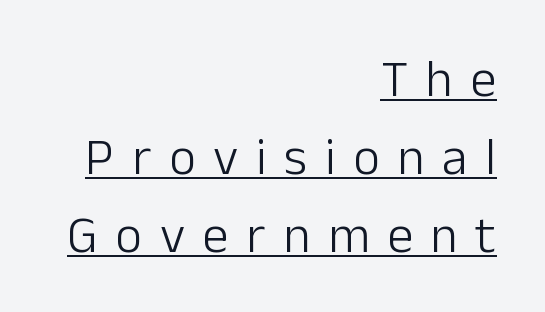
Style check: upright. Summary of weight: not heavy and not bold. Short note: letters widely spaced. Each new line begins a customary step beneath the previous one. Is this a fixed-width face? No — the glyphs have proportional, varying widths.
